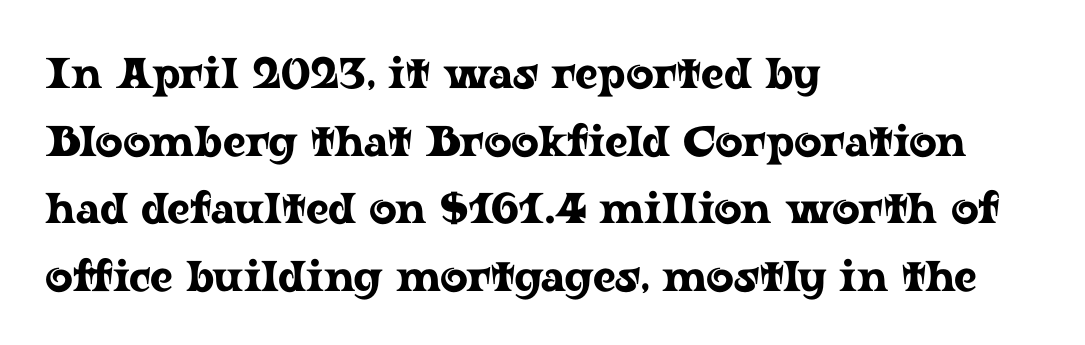
This is roman type, the default non-slanted kind. Typeset ragged right — the left edge is the straight one. Unmarked baselines from the first word to the last. Interline gaps are of average width in this sample. The type is set solid horizontally, with unmodified tracking.
